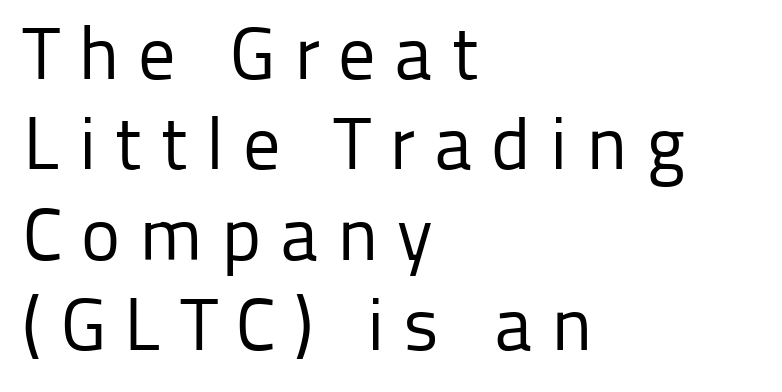
The image shows 74 px regular-weight sans-serif type, upright; set left-aligned, line spacing 1.22x, unusually wide letter spacing (+0.25 em), not underlined; low stroke contrast and a medium x-height.
